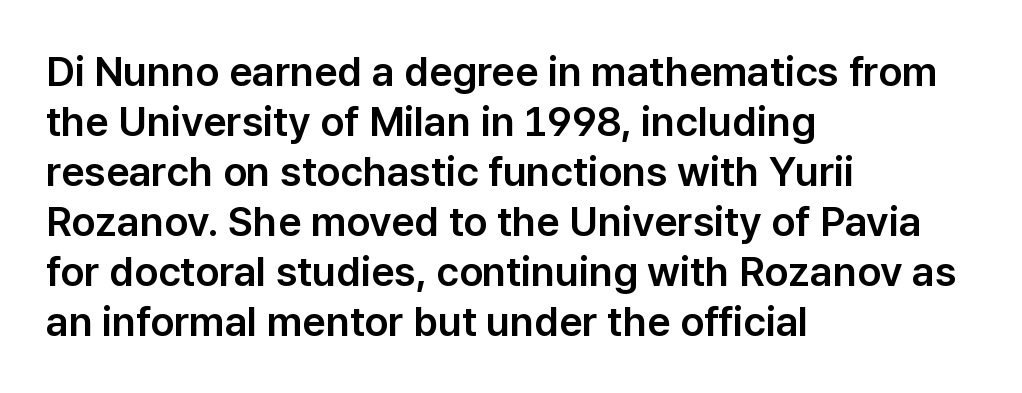
{"serif": "no", "italic": "no", "width": "normal", "stroke_contrast": "low", "x_height": "medium", "monospaced": "no", "underline": "no", "align": "left", "line_spacing_ratio": 1.22, "letter_spacing": "normal", "letter_spacing_em": 0.0, "glyph_px": 41}
